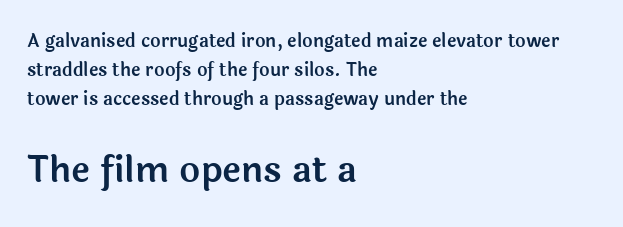
Top chunk: small. Bottom chunk: large. Each row of text sits above clean, open space. This is roman type, the default non-slanted kind. Note: no serifs on the glyphs. The lines are quadded left. A typesetter would call this proportional, since set widths differ per character.
